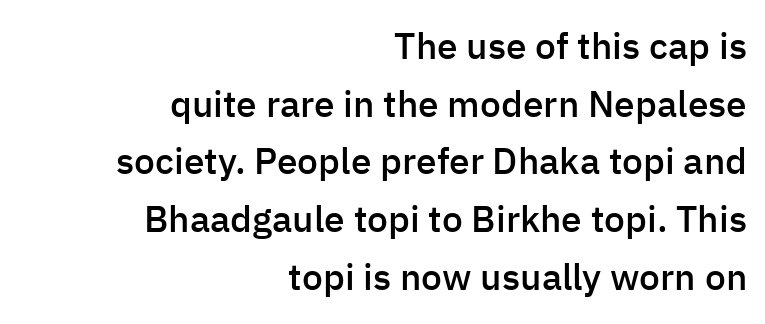
{"serif": "no", "italic": "no", "bold": "semi", "weight": "semibold", "width": "normal", "stroke_contrast": "low", "x_height": "medium", "monospaced": "no", "underline": "no", "align": "right", "line_spacing": "normal", "line_spacing_ratio": 1.56, "letter_spacing": "normal", "letter_spacing_em": 0.0, "glyph_px": 37}
